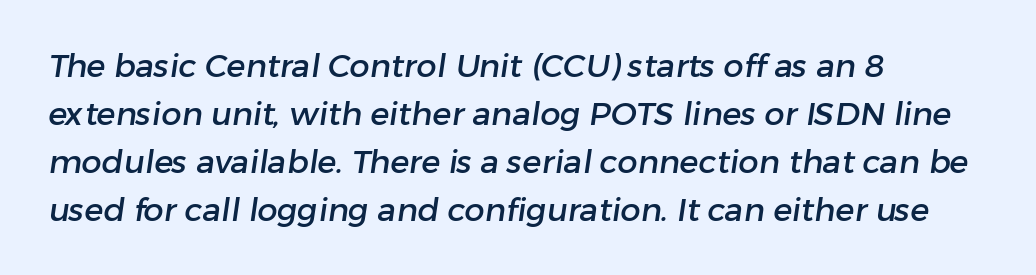
The face used here is a sans, in the tradition of grotesques and geometrics. Decoration check: the copy has no underline. The letters advance in unequal steps, a hallmark of proportional type. There is no visible air inserted between adjacent glyphs. All the whitespace from short lines collects on the right.
